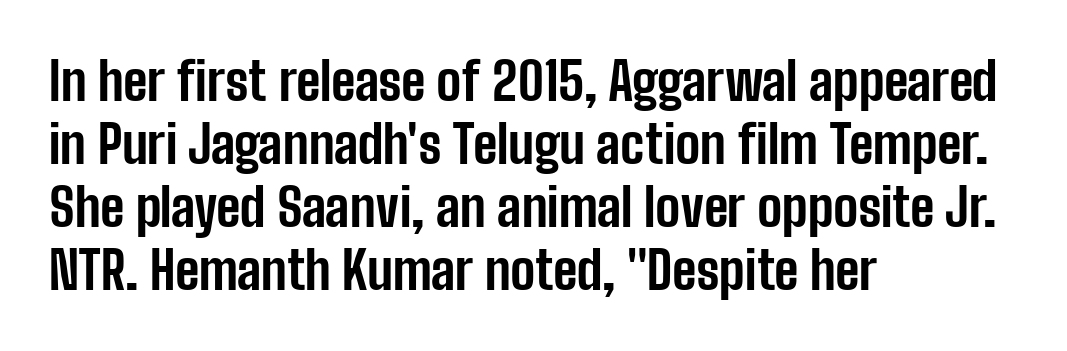
Unlike a traditional serif, this face leaves its strokes unadorned. The letters stand upright; this is a roman face. Words appear dense and cohesive because spacing is normal. The sample has been set heavy, in full bold.
